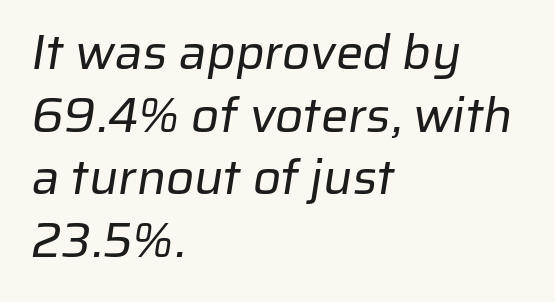
{"serif": "no", "bold": "no", "weight": "regular", "width": "normal", "stroke_contrast": "low", "x_height": "medium", "monospaced": "no", "underline": "no", "align": "left", "line_spacing": "normal", "line_spacing_ratio": 1.28, "letter_spacing": "normal", "letter_spacing_em": 0.0, "glyph_px": 49}
